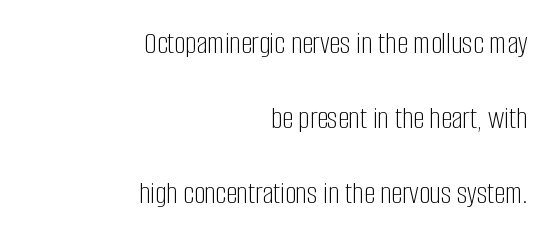
{"serif": "no", "italic": "no", "bold": "no", "weight": "light", "width": "condensed", "stroke_contrast": "low", "x_height": "large", "monospaced": "no", "underline": "no", "align": "right", "line_spacing": "loose", "line_spacing_ratio": 2.42, "letter_spacing": "normal", "letter_spacing_em": 0.0, "glyph_px": 31}
